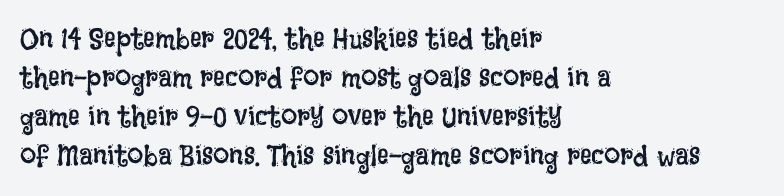
Summary of vertical rhythm: regular, with standard interline spacing. The passage shown has conventional tracking throughout. The letters stand straight up with perfectly vertical stems. The face looks like a standard text weight, possibly lighter.
